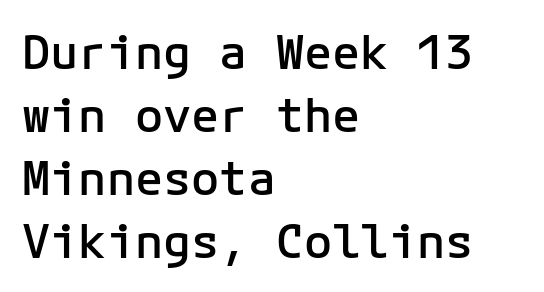
Q: Is the text bold? A: Semi-bold.
Q: Is the text italic (slanted)? A: No, it is upright.
Q: Is the typeface a serif or a sans-serif typeface? A: Sans-serif.
Q: Is the text underlined? A: No.
Q: How is the paragraph aligned? A: Left-aligned.
Q: Is the spacing between letters normal or unusually wide? A: Normal.
Q: Is the spacing between lines tight, normal or loose? A: Normal.
Q: Width (condensed, normal, or wide)? A: Normal.
Q: Stroke contrast? A: Low.
Q: x-height? A: Medium.
